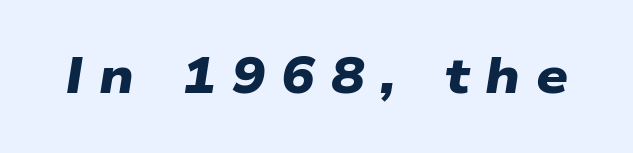
{"serif": "no", "bold": "yes", "weight": "heavy", "width": "wide", "stroke_contrast": "low", "x_height": "medium", "monospaced": "no", "underline": "no", "letter_spacing": "wide", "letter_spacing_em": 0.32, "glyph_px": 50}
